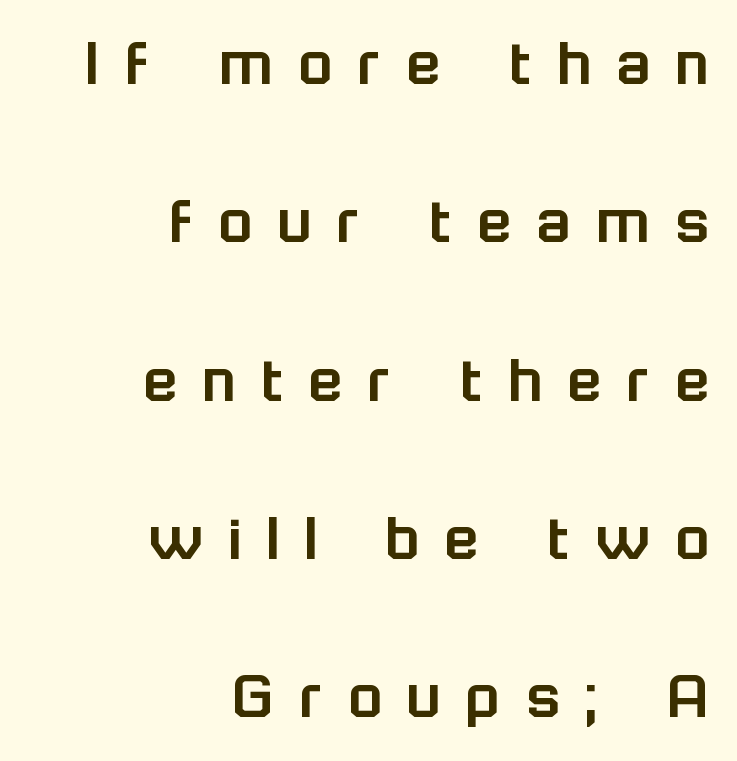
Q: Is the text italic (slanted)? A: No, it is upright.
Q: Is the typeface a serif or a sans-serif typeface? A: Sans-serif.
Q: Is the text underlined? A: No.
Q: How is the paragraph aligned? A: Right-aligned.
Q: Is the spacing between letters normal or unusually wide? A: Unusually wide.
Q: Is the spacing between lines tight, normal or loose? A: Loose.
Q: Width (condensed, normal, or wide)? A: Normal.
Q: Stroke contrast? A: Low.
Q: x-height? A: Medium.
Q: Monospaced? A: No.
